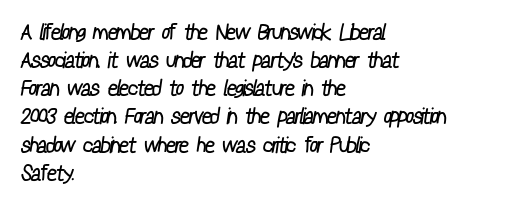
The strokes are not fattened; the text isn't bold. The rendering uses a moderate line-height, typical for paragraphs. The face used here is rendered with its standard letterfit. Type without underlining.
